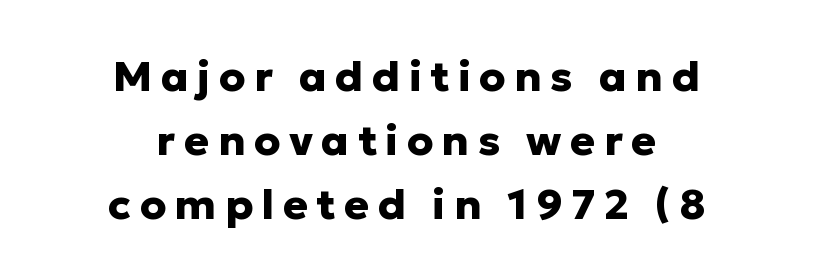
The image shows 42 px heavy sans-serif type, upright; set centered, normal line spacing (1.52x), unusually wide letter spacing (+0.2 em), not underlined; low stroke contrast and a medium x-height.
